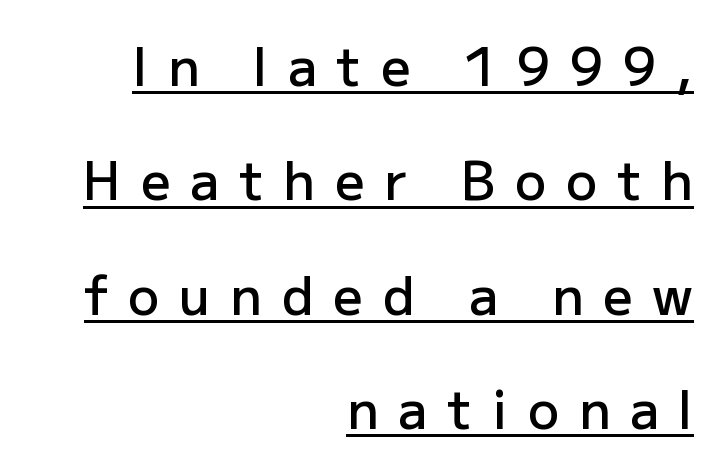
Bold? Not quite — semibold, heavier than regular but stopping short. Looks like regular typesetting: each glyph gets only the width it needs. Somebody hit Ctrl+U on this one — the words are underlined. Between one letter and the next there's a generous, obvious gap. Where is the straight margin? On the right.
